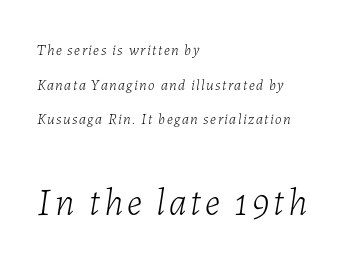
The image shows 38 px light type, italic (leaning right); set left-aligned, loose line spacing (2.31x), not underlined; the second (bottom) block is 2.53x larger; low stroke contrast and a medium x-height.
